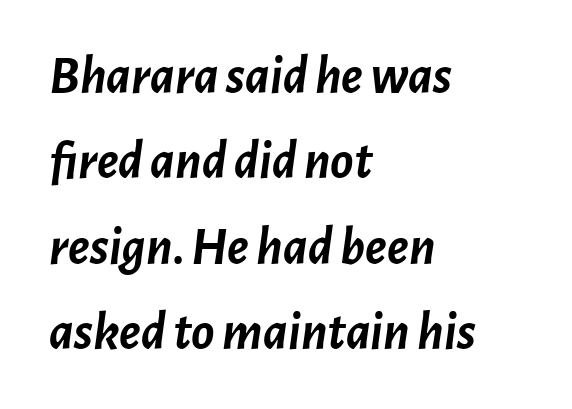
Do the characters align in a grid? No, the font is proportional. Each row of text sits above clean, open space. Strong, thick strokes mark this as bold type. Slanted lettering throughout. The lines are quadded left. Students, observe: this is what conventionally led text looks like.
